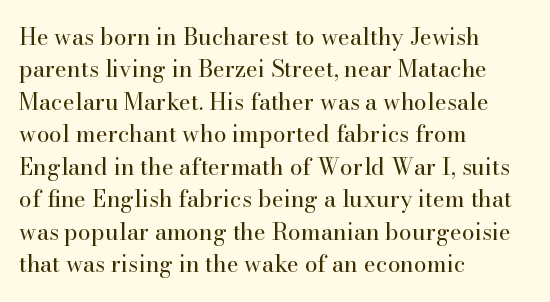
{"italic": "no", "bold": "no", "underline": "no", "align": "left", "line_spacing": "normal", "line_spacing_ratio": 1.41, "letter_spacing": "normal", "letter_spacing_em": 0.0, "glyph_px": 23}
